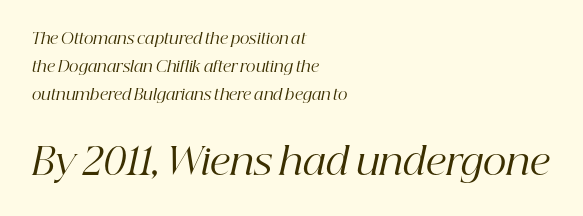
Q: Is the text bold? A: No.
Q: Is the text italic (slanted)? A: Yes, it leans right by about 12 degrees.
Q: Is the typeface a serif or a sans-serif typeface? A: Serif.
Q: Is the text underlined? A: No.
Q: How is the paragraph aligned? A: Left-aligned.
Q: Is the spacing between letters normal or unusually wide? A: Normal.
Q: Which block of text is set in a larger size, the first (top) or the second (bottom)? A: The second (bottom) one.
Q: Width (condensed, normal, or wide)? A: Normal.
Q: Stroke contrast? A: High.
Q: x-height? A: Medium.
Q: Monospaced? A: No.
